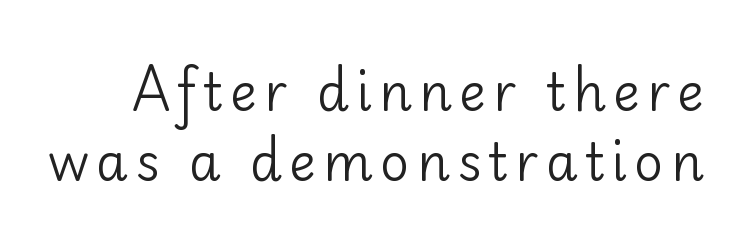
{"serif": "no", "italic": "no", "bold": "no", "weight": "regular", "width": "normal", "stroke_contrast": "low", "x_height": "small", "monospaced": "no", "underline": "no", "line_spacing": "normal", "line_spacing_ratio": 1.38, "glyph_px": 51}
